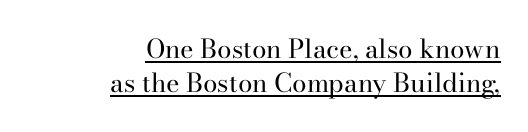
{"italic": "no", "bold": "no", "underline": "yes", "align": "right", "line_spacing": "normal", "line_spacing_ratio": 1.31, "letter_spacing": "normal", "letter_spacing_em": 0.0, "glyph_px": 26}
